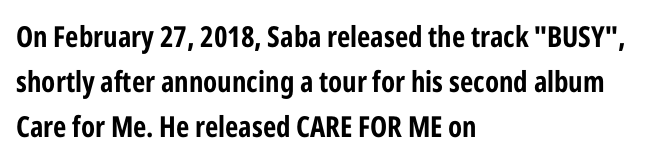
Type without underlining. Caption: multi-line text, flush left, ragged right. One glance says typical: line gaps are just what's usual. Character widths vary here, with narrow letters taking less room than wide ones. This rendering employs a face without finishing strokes, i.e., a sans-serif.
